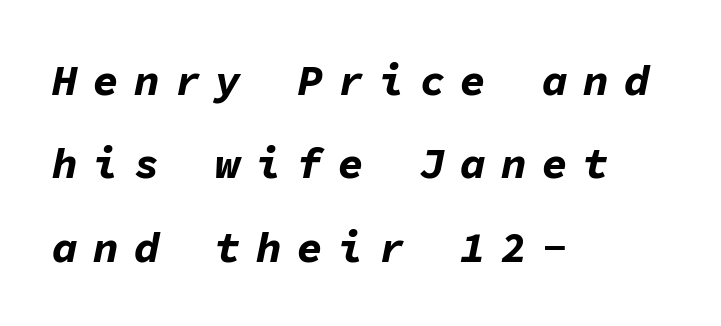
The image shows 43 px bold type, italic (leaning right), monospaced; set left-aligned, loose line spacing (1.94x), unusually wide letter spacing (+0.35 em), not underlined; low stroke contrast and a medium x-height.
